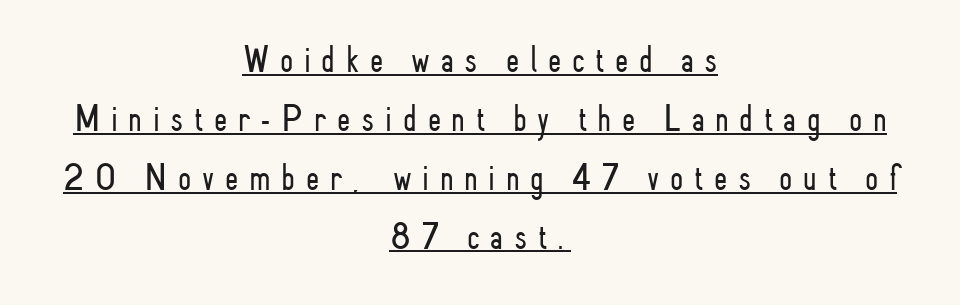
The image shows 38 px light, condensed sans-serif type, upright; set centered, normal line spacing (1.55x), unusually wide letter spacing (+0.28 em), underlined; low stroke contrast and a small x-height.
